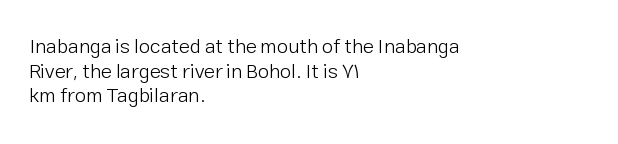
{"italic": "no", "bold": "no", "underline": "no", "align": "left", "line_spacing_ratio": 1.23, "letter_spacing": "normal", "letter_spacing_em": 0.0, "glyph_px": 20}
